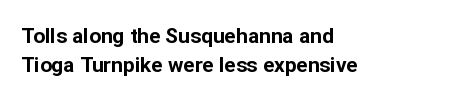
Q: Is the text bold? A: Yes.
Q: Is the text italic (slanted)? A: No, it is upright.
Q: Is the text underlined? A: No.
Q: How is the paragraph aligned? A: Left-aligned.
Q: Is the spacing between letters normal or unusually wide? A: Normal.
Q: Is the spacing between lines tight, normal or loose? A: Normal.
